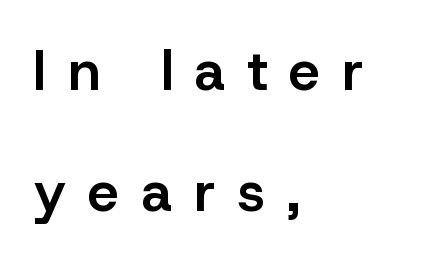
The image shows 56 px semibold sans-serif type, upright; set left-aligned, loose line spacing (2.16x), unusually wide letter spacing (+0.39 em), not underlined; low stroke contrast and a medium x-height.
